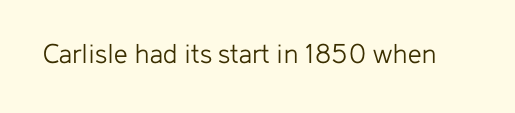
You can tell it's not italic because the verticals are truly vertical. Descender tails drop into unmarked territory. This is sans-serif lettering, the kind often seen on screens and signage. The passage shown is typed in a proportional face where columns would drift. Bold? No — there's no thickening of the strokes.
